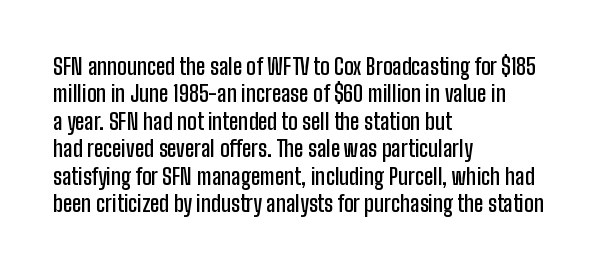
Q: Is the text bold? A: Semi-bold.
Q: Is the text italic (slanted)? A: No, it is upright.
Q: Is the text underlined? A: No.
Q: How is the paragraph aligned? A: Left-aligned.
Q: Is the spacing between letters normal or unusually wide? A: Normal.
Q: Is the spacing between lines tight, normal or loose? A: Normal.
